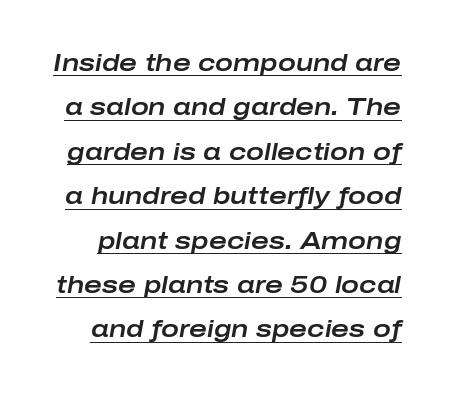
The typesetter has applied underlining to the passage shown. In terms of posture, this sample is oblique. Does extra space separate the letters? No, they use regular spacing.
